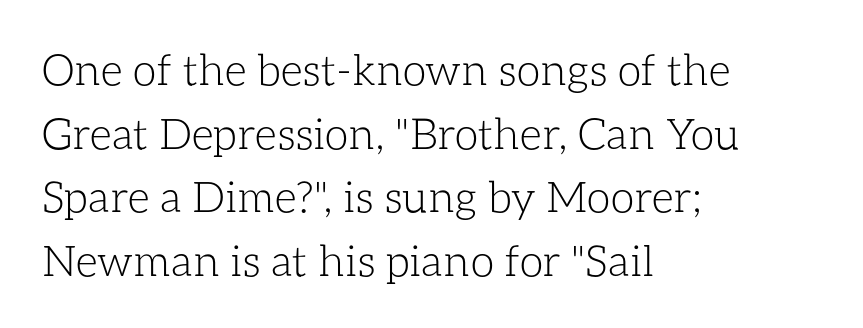
{"italic": "no", "bold": "no", "weight": "light", "width": "normal", "stroke_contrast": "low", "x_height": "medium", "monospaced": "no", "underline": "no", "align": "left", "line_spacing": "normal", "line_spacing_ratio": 1.48, "letter_spacing": "normal", "letter_spacing_em": 0.0, "glyph_px": 43}
